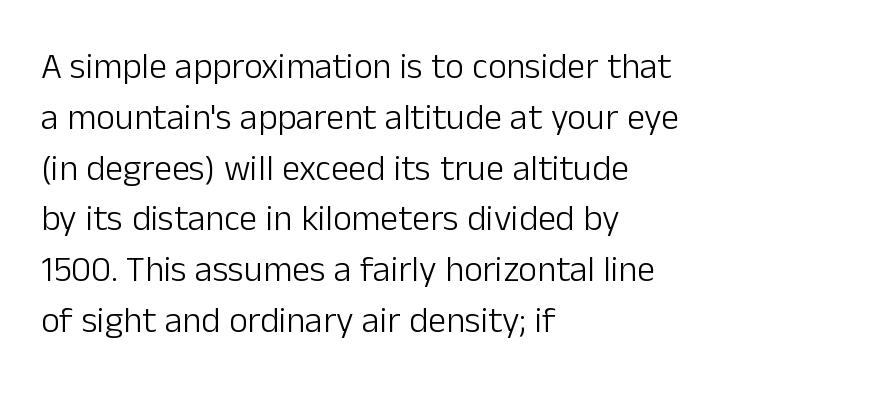
Q: Is the text bold? A: No.
Q: Is the text italic (slanted)? A: No, it is upright.
Q: Is the typeface a serif or a sans-serif typeface? A: Sans-serif.
Q: Is the text underlined? A: No.
Q: How is the paragraph aligned? A: Left-aligned.
Q: Is the spacing between letters normal or unusually wide? A: Normal.
Q: Is the spacing between lines tight, normal or loose? A: Normal.
Q: Width (condensed, normal, or wide)? A: Normal.
Q: Stroke contrast? A: Low.
Q: x-height? A: Medium.
Q: Monospaced? A: No.
